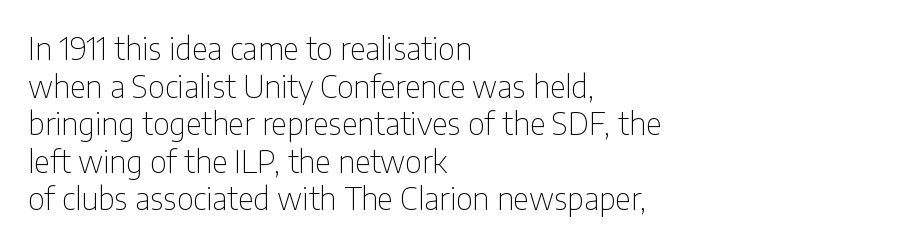
Q: Is the text bold? A: No.
Q: Is the text italic (slanted)? A: No, it is upright.
Q: Is the typeface a serif or a sans-serif typeface? A: Sans-serif.
Q: Is the text underlined? A: No.
Q: How is the paragraph aligned? A: Left-aligned.
Q: Is the spacing between letters normal or unusually wide? A: Normal.
Q: Width (condensed, normal, or wide)? A: Condensed.
Q: Stroke contrast? A: Low.
Q: x-height? A: Medium.
Q: Monospaced? A: No.
